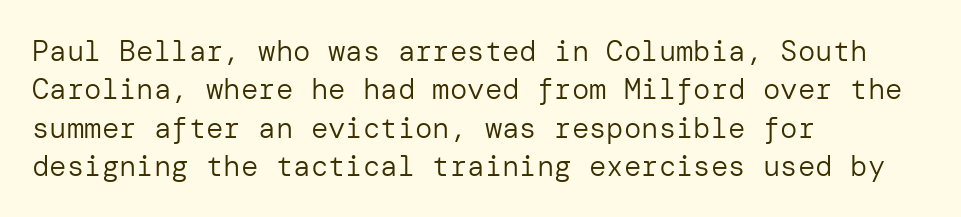
A typesetter would call this leading conventional body-copy spacing. Nothing unusual about the tracking: characters are spaced as the font intends. Heft: none added — not bold. The glyphs are unaccompanied by any horizontal stroke below them.
